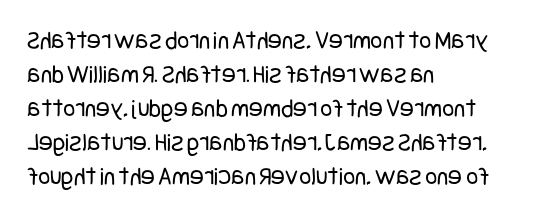
Descenders are the only things crossing below the line. All the whitespace from short lines collects on the right. Characters remain perfectly vertical along every line. The letters sit at their default tracking, neither squeezed nor spread.
